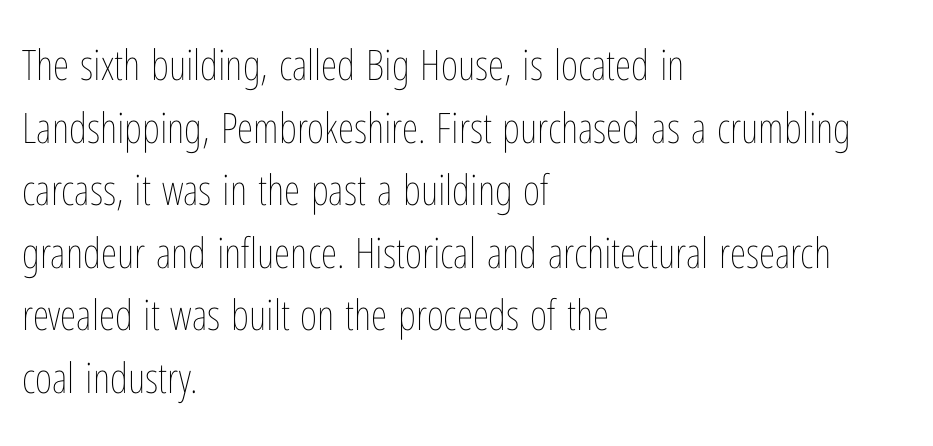
Typeset ragged right — the left edge is the straight one. Character widths vary here, with narrow letters taking less room than wide ones. The tracking reads as untouched default to a designer's eye. In terms of leading, this rendering sits right in the middle. The type sits square on the baseline with zero lean. The weight tops out at a normal text grade.
